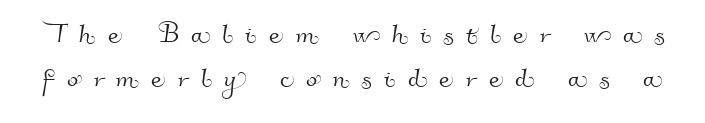
Q: Is the typeface a serif or a sans-serif typeface? A: Sans-serif.
Q: Is the text underlined? A: No.
Q: Is the spacing between letters normal or unusually wide? A: Unusually wide.
Q: Is the spacing between lines tight, normal or loose? A: Normal.
Q: Width (condensed, normal, or wide)? A: Normal.
Q: Stroke contrast? A: High.
Q: x-height? A: Small.
Q: Monospaced? A: No.
